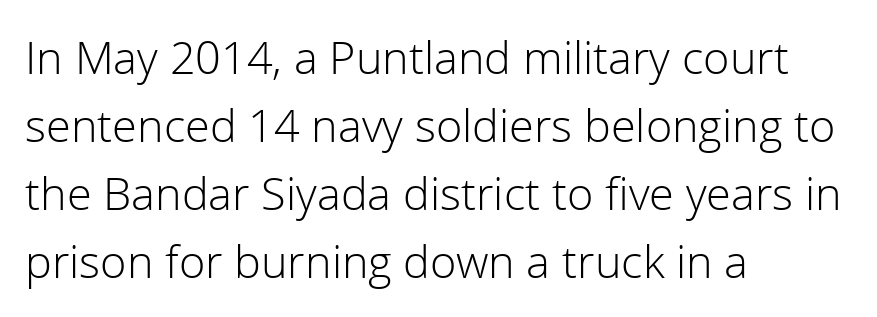
Q: Is the text bold? A: No.
Q: Is the text italic (slanted)? A: No, it is upright.
Q: Is the typeface a serif or a sans-serif typeface? A: Sans-serif.
Q: Is the text underlined? A: No.
Q: How is the paragraph aligned? A: Left-aligned.
Q: Is the spacing between letters normal or unusually wide? A: Normal.
Q: Is the spacing between lines tight, normal or loose? A: Normal.
Q: Width (condensed, normal, or wide)? A: Normal.
Q: x-height? A: Medium.
Q: Monospaced? A: No.
